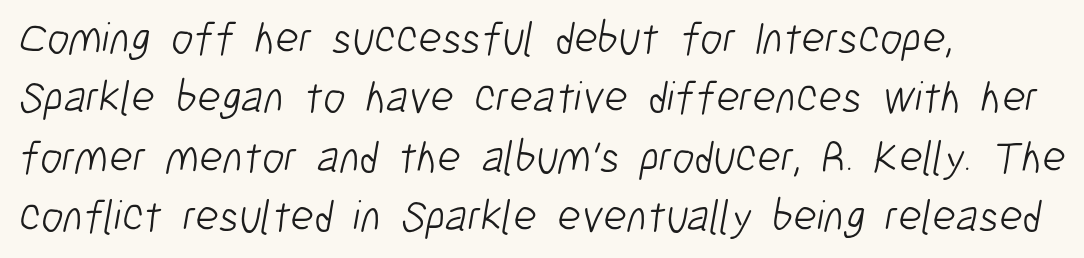
Summary of weight: not heavy and not bold. Varying glyph widths throughout — classic text-font behaviour. Casual observation: everything's shoved over to the left. One glance says typical: line gaps are just what's usual. The gaps between neighbouring characters are ordinary and unremarkable. In terms of letterform style, serifs are entirely absent.
